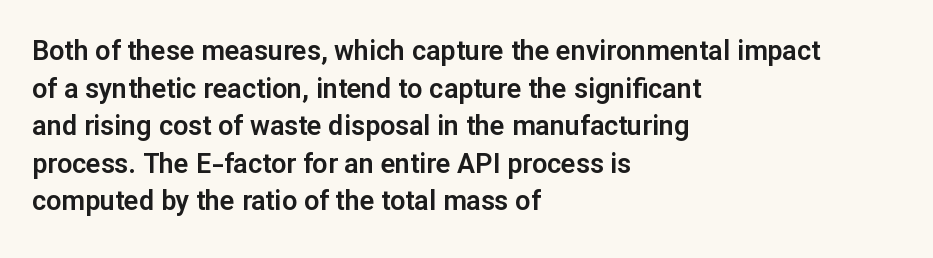
The image shows 27 px text type, upright; set left-aligned, normal line spacing (1.39x), normal letter spacing, not underlined.
